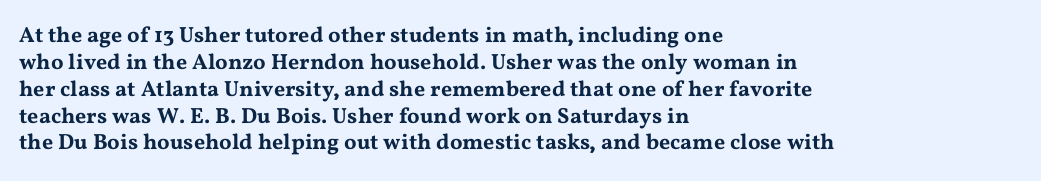
Is the block centered? No — it sits flush against the left margin. Beneath every word, the page is bare. What stands out about the letter spacing? Nothing — it is the standard amount. The lettering stays uniformly vertical, giving the passage a roman look.
